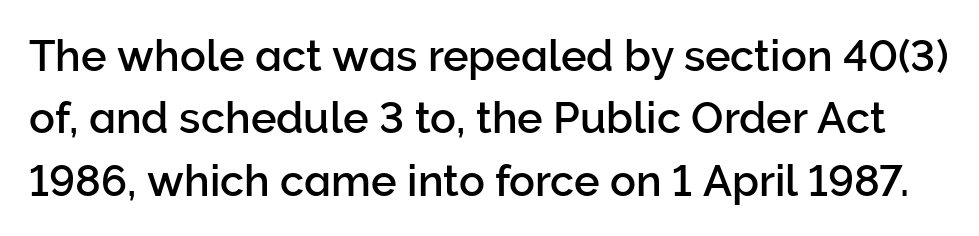
The letters stand straight up with perfectly vertical stems. Each letter's strokes conclude bluntly, with no projecting serifs. Vertical spacing — default. These lines are rendered in a variable-pitch font. Words float on clear page, feet unadorned. Characters follow at the spacing the type designer built in.
